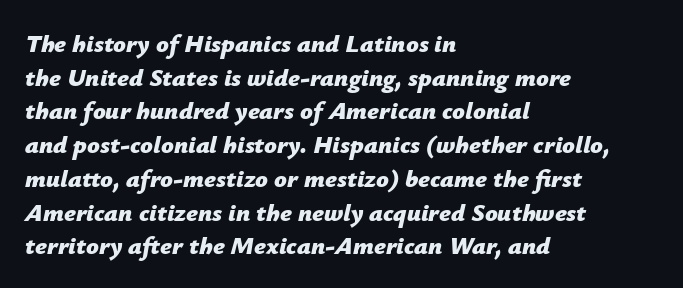
Q: Is the text bold? A: Yes.
Q: Is the text italic (slanted)? A: Yes, it leans right by about 12 degrees.
Q: Is the text underlined? A: No.
Q: How is the paragraph aligned? A: Left-aligned.
Q: Is the spacing between letters normal or unusually wide? A: Normal.
Q: Is the spacing between lines tight, normal or loose? A: Normal.
